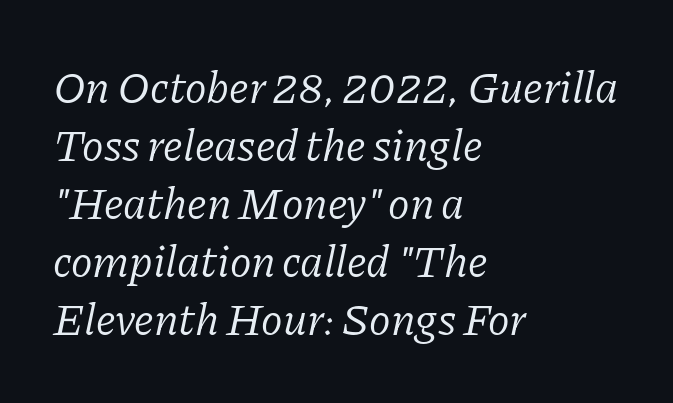
{"serif": "yes", "italic": "yes", "lean": "right", "slant_degrees": 11, "bold": "no", "weight": "light", "width": "normal", "stroke_contrast": "low", "x_height": "medium", "monospaced": "no", "underline": "no", "align": "left", "line_spacing": "normal", "line_spacing_ratio": 1.29, "letter_spacing": "normal", "letter_spacing_em": 0.0, "glyph_px": 45}
